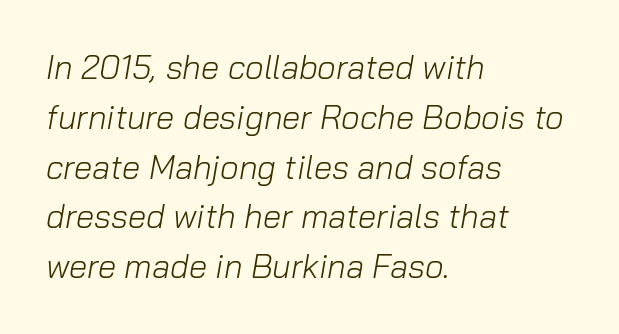
{"italic": "yes", "lean": "right", "slant_degrees": 10, "bold": "no", "weight": "light", "width": "normal", "stroke_contrast": "low", "x_height": "medium", "monospaced": "no", "underline": "no", "align": "left", "line_spacing": "normal", "line_spacing_ratio": 1.51, "letter_spacing": "normal", "letter_spacing_em": 0.0, "glyph_px": 33}
